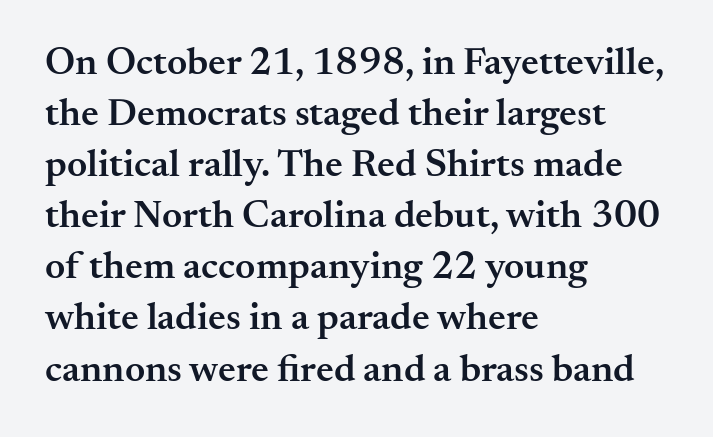
The image shows 39 px semibold serif type, upright; set left-aligned, normal line spacing (1.31x), normal letter spacing, not underlined; medium stroke contrast and a small x-height.
